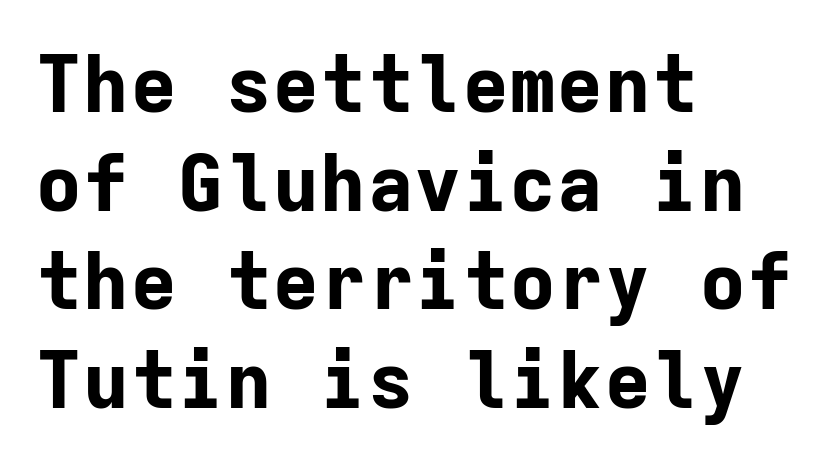
{"serif": "no", "italic": "no", "bold": "yes", "weight": "bold", "width": "normal", "stroke_contrast": "low", "x_height": "medium", "monospaced": "yes", "underline": "no", "align": "left", "line_spacing": "normal", "line_spacing_ratio": 1.25, "letter_spacing": "normal", "letter_spacing_em": 0.0, "glyph_px": 79}
